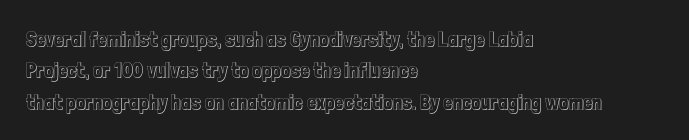
Q: Is the text italic (slanted)? A: No, it is upright.
Q: Is the text underlined? A: No.
Q: How is the paragraph aligned? A: Left-aligned.
Q: Is the spacing between letters normal or unusually wide? A: Normal.
Q: Is the spacing between lines tight, normal or loose? A: Normal.
